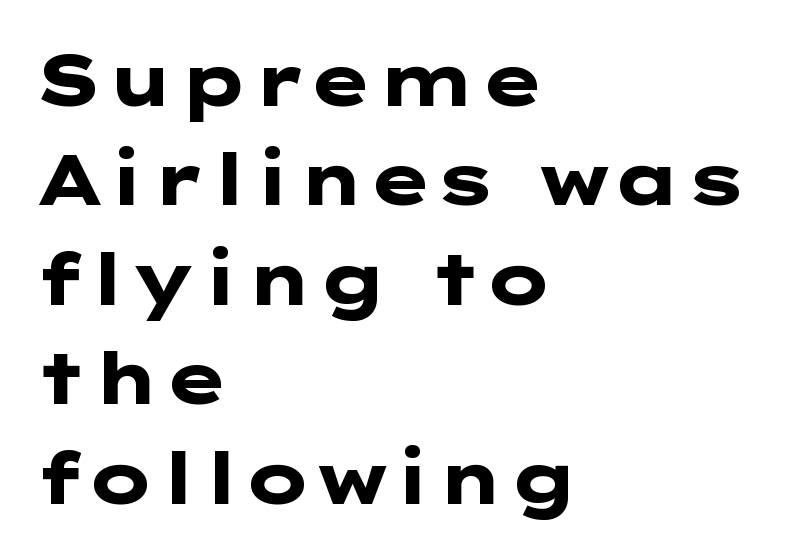
Q: Is the text bold? A: Yes.
Q: Is the text italic (slanted)? A: No, it is upright.
Q: Is the typeface a serif or a sans-serif typeface? A: Sans-serif.
Q: Is the text underlined? A: No.
Q: How is the paragraph aligned? A: Left-aligned.
Q: Is the spacing between letters normal or unusually wide? A: Normal.
Q: Is the spacing between lines tight, normal or loose? A: Normal.
Q: Width (condensed, normal, or wide)? A: Wide.
Q: Stroke contrast? A: Low.
Q: x-height? A: Medium.
